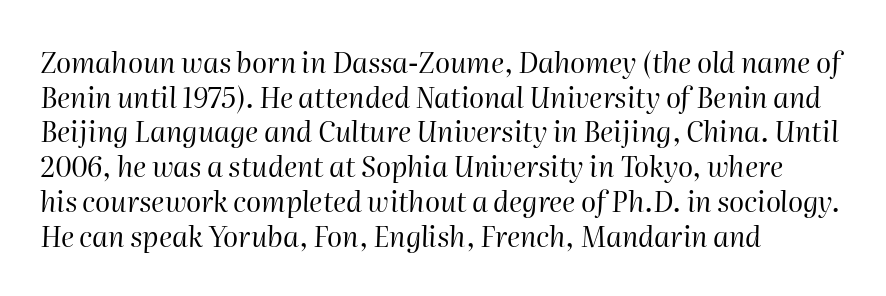
Q: Is the text bold? A: No.
Q: Is the text italic (slanted)? A: Yes, it leans right by about 2 degrees.
Q: Is the text underlined? A: No.
Q: How is the paragraph aligned? A: Left-aligned.
Q: Is the spacing between letters normal or unusually wide? A: Normal.
Q: Width (condensed, normal, or wide)? A: Normal.
Q: Stroke contrast? A: High.
Q: x-height? A: Medium.
Q: Monospaced? A: No.
